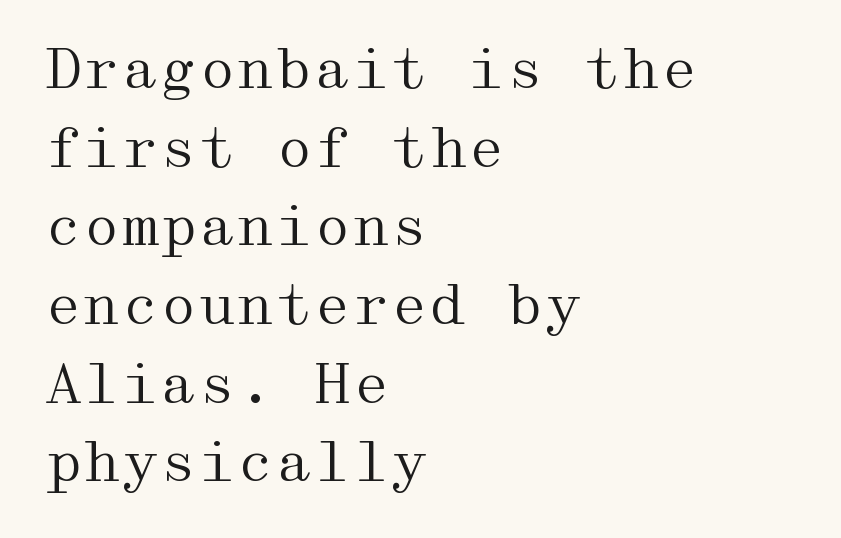
Weight: in the light-to-regular range. If you drew a ruler down the left edge, every line would touch it. Notice how descenders clear the ascenders below comfortably — that's standard leading. Are there feet on the stems? There are — it's a serif.
